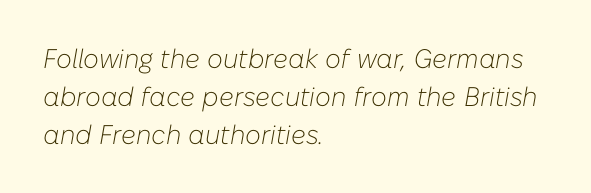
What's the leading like? Ordinary, nothing unusual. Where is the straight margin? On the left. Style check: oblique. This rendering features lettering with no underline.
